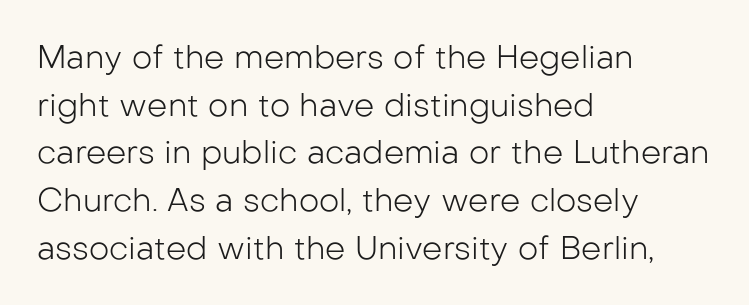
{"serif": "no", "italic": "no", "bold": "no", "weight": "light", "width": "normal", "stroke_contrast": "low", "x_height": "medium", "monospaced": "no", "underline": "no", "align": "left", "line_spacing": "normal", "line_spacing_ratio": 1.49, "letter_spacing": "normal", "letter_spacing_em": 0.0, "glyph_px": 32}
